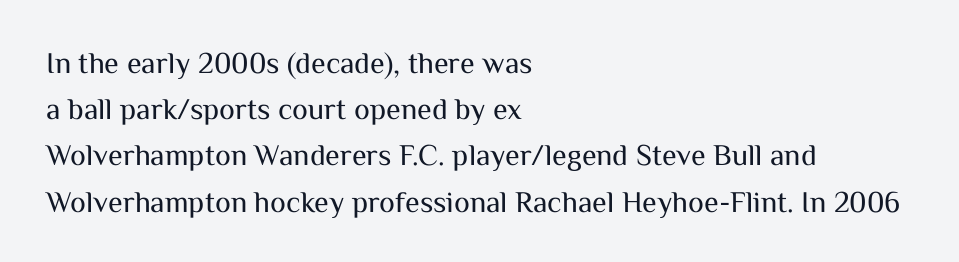
The image shows 30 px regular-weight sans-serif type, upright; set left-aligned, normal line spacing (1.54x), normal letter spacing, not underlined; medium stroke contrast and a medium x-height.
